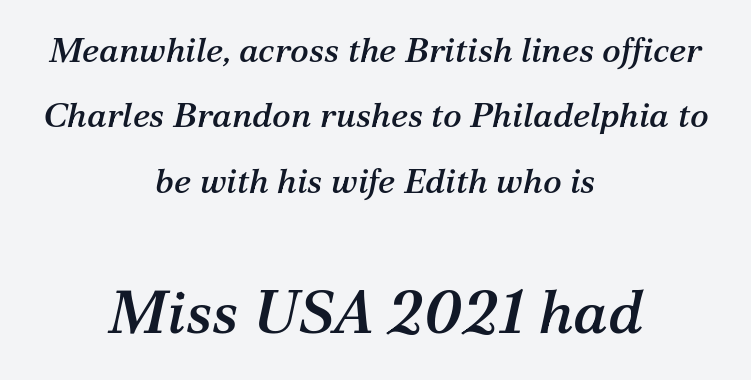
Is this a fixed-width face? No — the glyphs have proportional, varying widths. In terms of posture, this sample is oblique. A typesetter would label this face a serif. Reading top to bottom, the characters get bigger at the block break.
